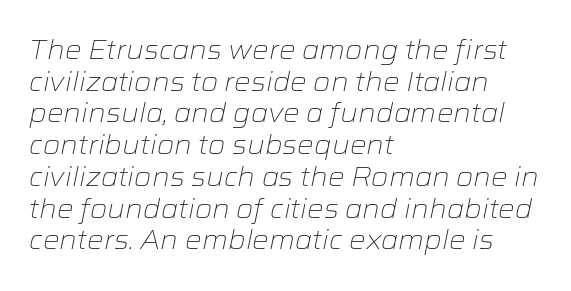
Q: Is the text bold? A: No.
Q: Is the text italic (slanted)? A: Yes, it leans right by about 12 degrees.
Q: Is the text underlined? A: No.
Q: How is the paragraph aligned? A: Left-aligned.
Q: Is the spacing between letters normal or unusually wide? A: Normal.
